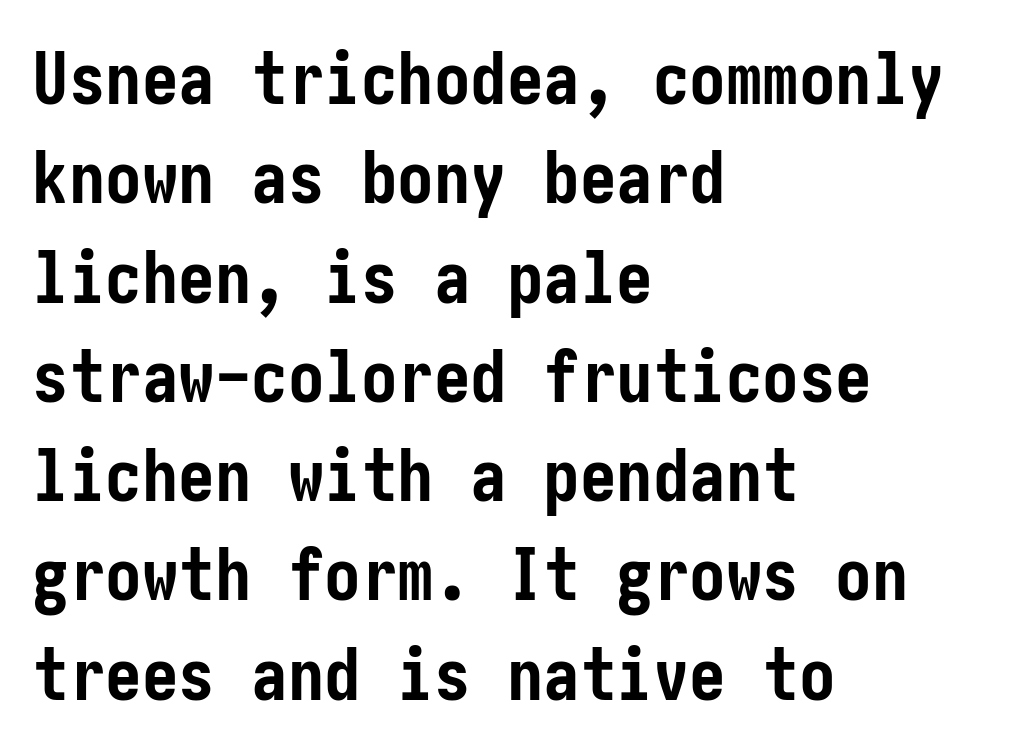
The passage shown is typeset with a sans-serif family. The characters look thick and weighty, a clear bold. Just letters on the line, the space beneath them empty. Does extra space separate the letters? No, they use regular spacing.
